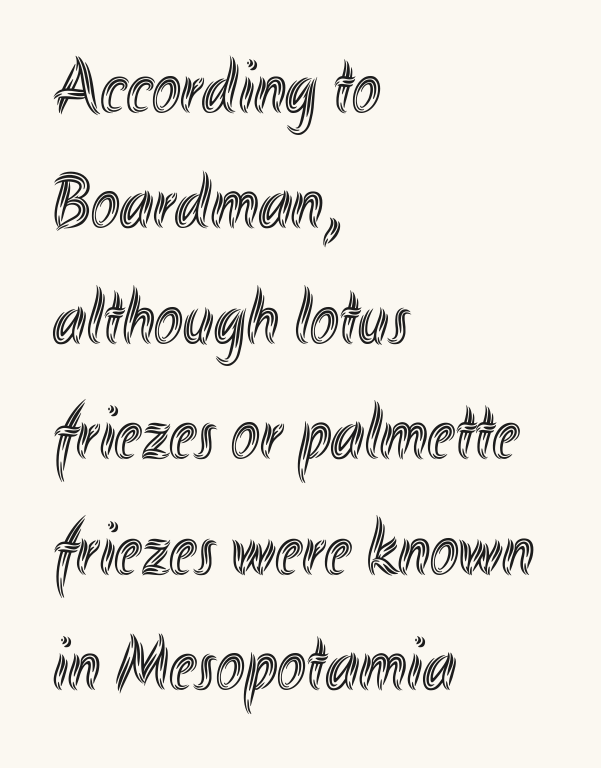
Q: Is the text italic (slanted)? A: Yes.
Q: Is the text underlined? A: No.
Q: How is the paragraph aligned? A: Left-aligned.
Q: Is the spacing between letters normal or unusually wide? A: Normal.
Q: Is the spacing between lines tight, normal or loose? A: Normal.
Q: Width (condensed, normal, or wide)? A: Condensed.
Q: x-height? A: Small.
Q: Monospaced? A: No.
